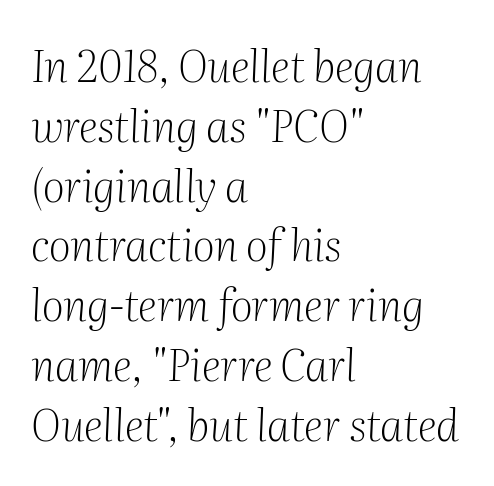
{"serif": "yes", "italic": "yes", "lean": "right", "slant_degrees": 2, "bold": "no", "weight": "light", "width": "normal", "stroke_contrast": "medium", "x_height": "medium", "monospaced": "no", "underline": "no", "align": "left", "line_spacing": "normal", "line_spacing_ratio": 1.39, "letter_spacing": "normal", "letter_spacing_em": 0.0, "glyph_px": 43}
